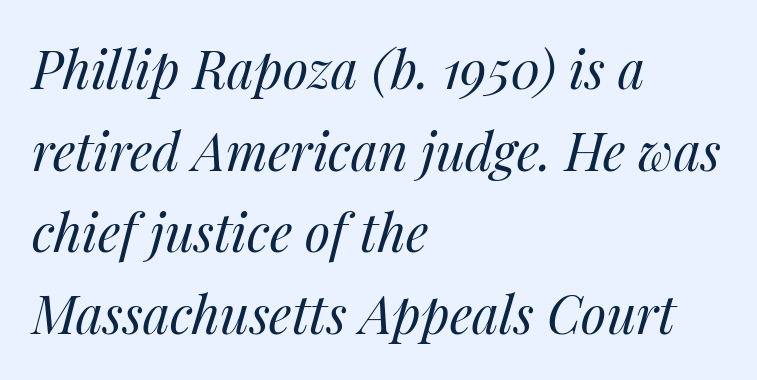
{"italic": "yes", "lean": "right", "slant_degrees": 14, "bold": "no", "weight": "regular", "width": "normal", "stroke_contrast": "medium", "x_height": "medium", "monospaced": "no", "underline": "no", "align": "left", "line_spacing": "normal", "line_spacing_ratio": 1.57, "letter_spacing": "normal", "letter_spacing_em": 0.0, "glyph_px": 52}
